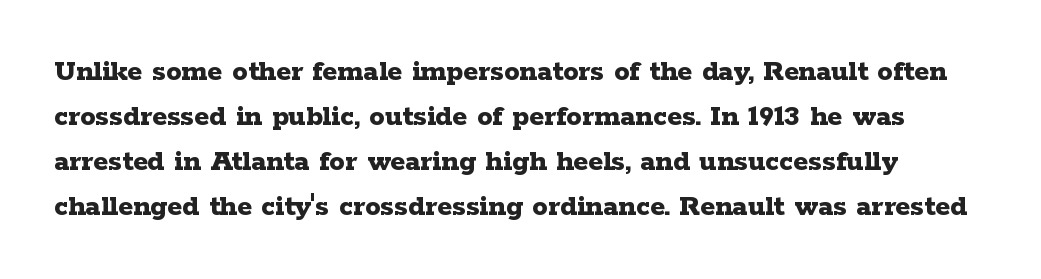
{"serif": "yes", "italic": "no", "bold": "yes", "weight": "bold", "width": "wide", "stroke_contrast": "low", "x_height": "medium", "monospaced": "no", "underline": "no", "line_spacing": "normal", "line_spacing_ratio": 1.45, "letter_spacing": "normal", "letter_spacing_em": 0.0, "glyph_px": 31}
